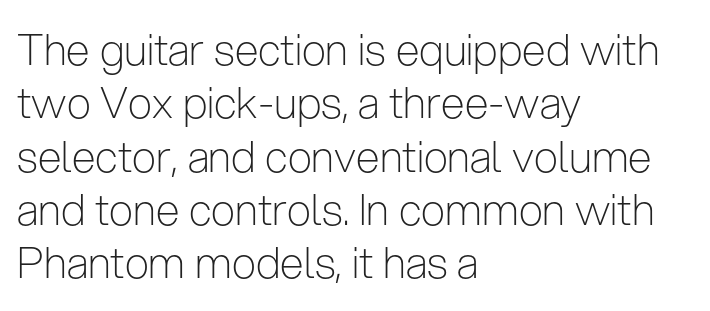
The passage is arranged the way most books set body copy — flush left. Serifs: no, the terminals of the letterforms are clean. Inter-character spacing is left at the font's built-in metrics. A roman cut, with each character standing at attention.
